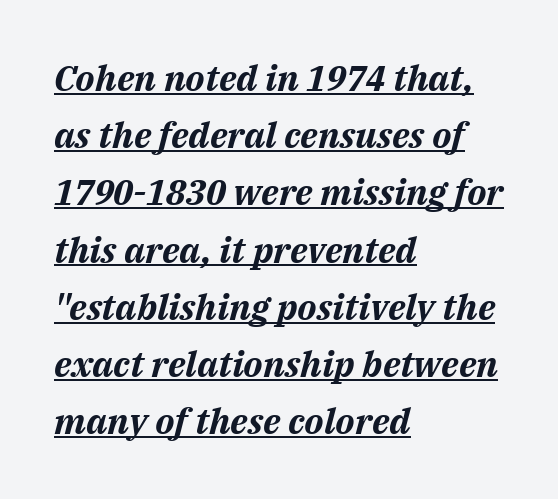
The image shows 36 px bold type, italic (leaning right); set left-aligned, normal line spacing (1.59x), normal letter spacing, underlined; medium stroke contrast and a medium x-height.
